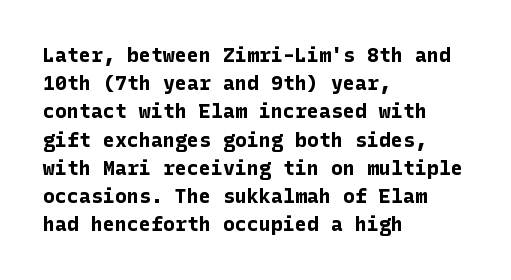
The image shows 20 px bold type, upright; set left-aligned, normal line spacing (1.41x), normal letter spacing, not underlined.
